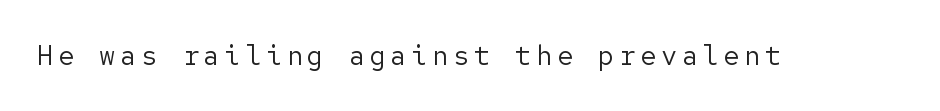
The image shows 27 px text type, upright; set not underlined.
